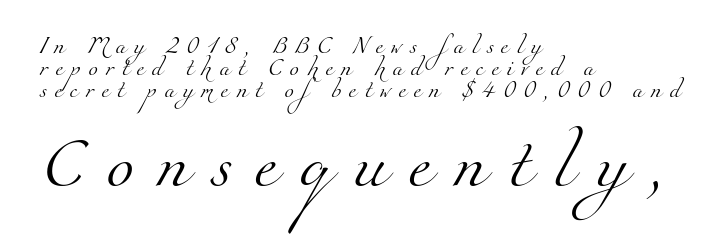
These lines are rendered in a variable-pitch font. Successive baselines arrive at the customary interval. Words appear elongated and porous because spacing is wide. The designer went with a serif here, giving each stem small feet.
